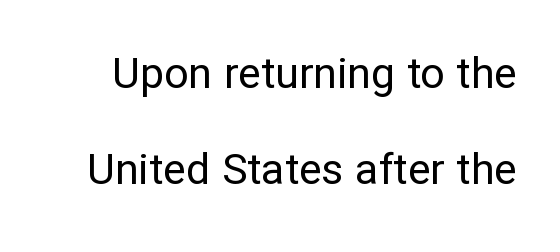
The image shows 43 px regular-weight sans-serif type, upright; set loose line spacing (2.24x), normal letter spacing, not underlined; low stroke contrast and a medium x-height.
